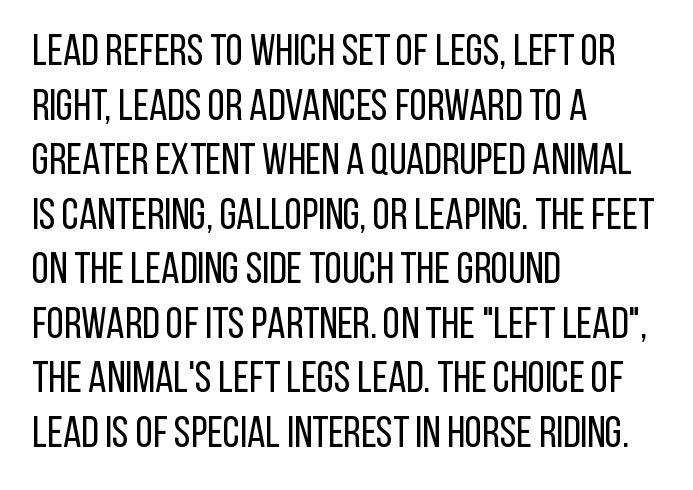
{"serif": "no", "italic": "no", "bold": "no", "weight": "regular", "width": "condensed", "stroke_contrast": "low", "x_height": "large", "monospaced": "no", "underline": "no", "align": "left", "line_spacing_ratio": 1.24, "letter_spacing": "normal", "letter_spacing_em": 0.0, "glyph_px": 44}
